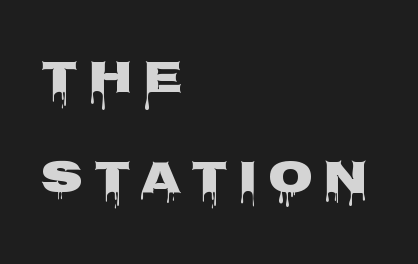
{"serif": "no", "italic": "no", "width": "wide", "stroke_contrast": "low", "x_height": "large", "monospaced": "no", "underline": "no", "align": "left", "line_spacing": "loose", "line_spacing_ratio": 2.18, "letter_spacing": "wide", "letter_spacing_em": 0.22, "glyph_px": 46}
